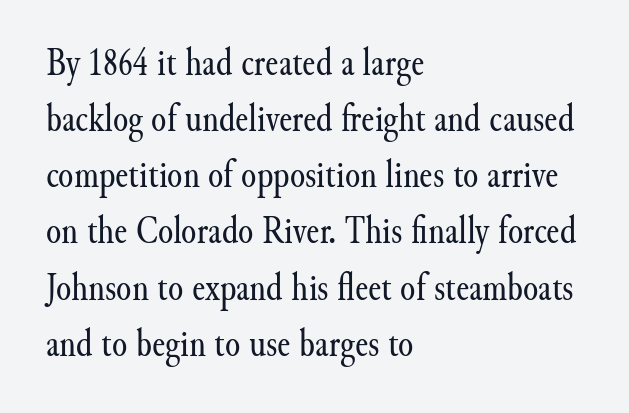
One-word summary of the alignment: left. The passage shown is typed in a proportional face where columns would drift. Tracking value appears to be zero — textbook default spacing. Weight: in the light-to-regular range. The axis of the letterforms is exactly vertical.
